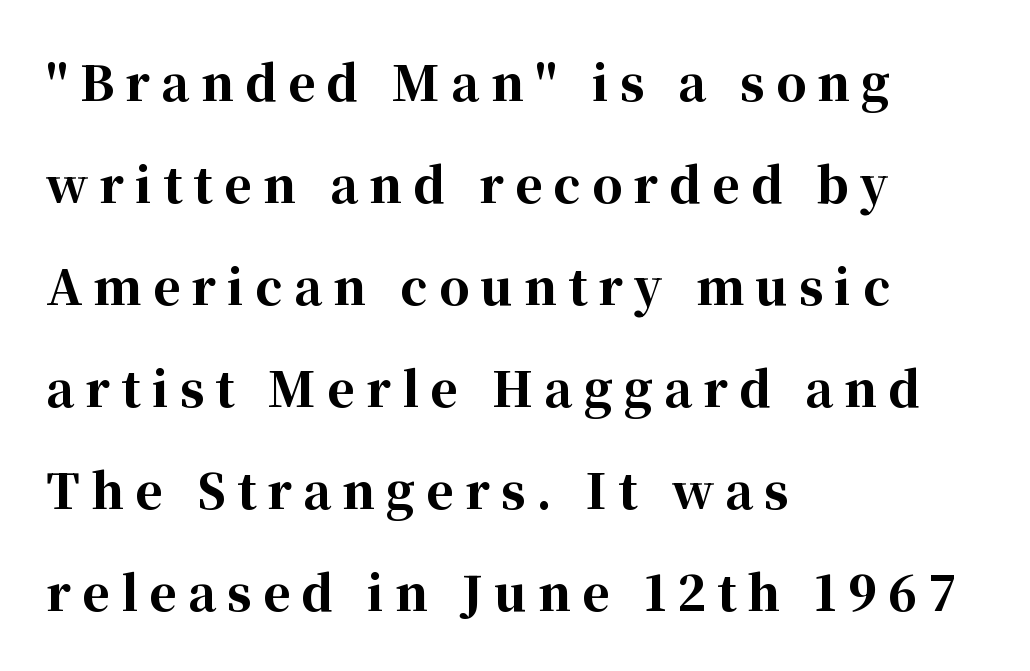
The image shows 47 px bold serif type, upright; set left-aligned, loose line spacing (2.17x), unusually wide letter spacing (+0.24 em), not underlined; high stroke contrast and a medium x-height.
